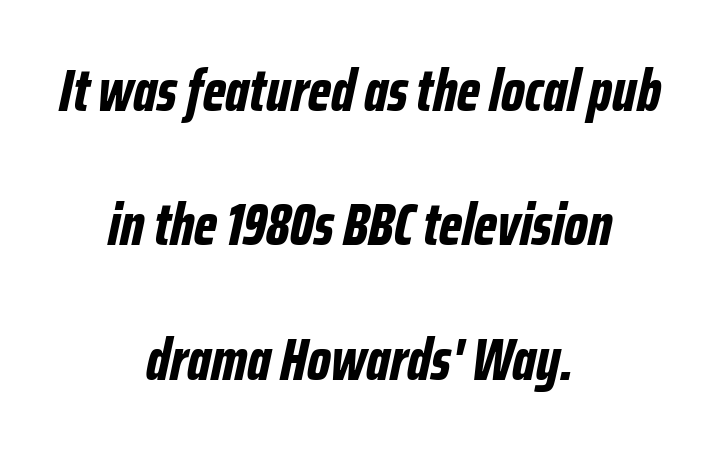
The image shows 60 px bold, condensed type, italic (leaning right); set centered, loose line spacing (2.24x), normal letter spacing, not underlined; low stroke contrast and a medium x-height.
